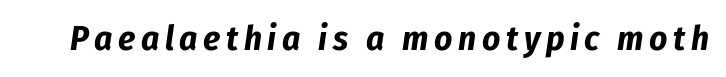
Q: Is the text bold? A: Yes.
Q: Is the text italic (slanted)? A: Yes, it leans right by about 8 degrees.
Q: Is the text underlined? A: No.
Q: Width (condensed, normal, or wide)? A: Condensed.
Q: Stroke contrast? A: Low.
Q: x-height? A: Medium.
Q: Monospaced? A: No.
